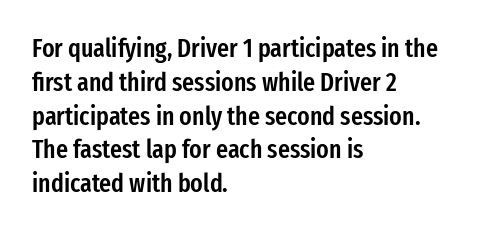
The image shows 26 px text type, upright; set left-aligned, normal line spacing (1.3x), normal letter spacing, not underlined.
